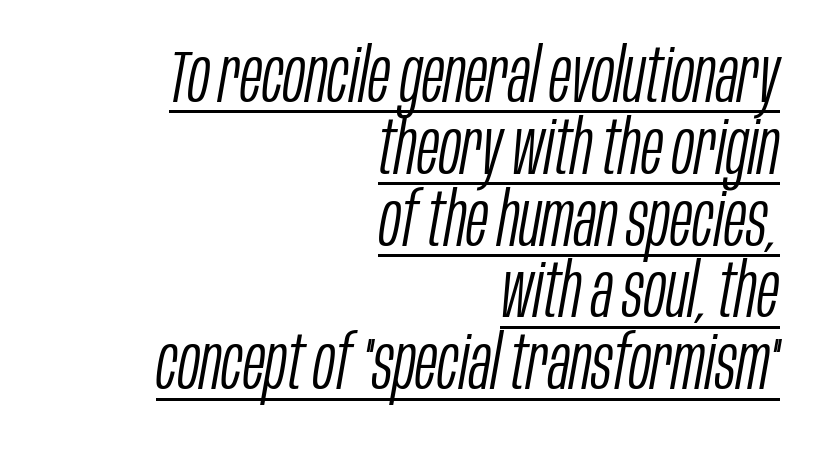
Q: Is the text bold? A: No.
Q: Is the text italic (slanted)? A: Yes, it leans right by about 10 degrees.
Q: Is the text underlined? A: Yes.
Q: How is the paragraph aligned? A: Right-aligned.
Q: Is the spacing between letters normal or unusually wide? A: Normal.
Q: Is the spacing between lines tight, normal or loose? A: Tight.
Q: Width (condensed, normal, or wide)? A: Condensed.
Q: Stroke contrast? A: Low.
Q: x-height? A: Large.
Q: Monospaced? A: No.
